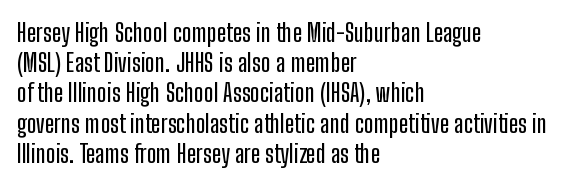
The image shows 25 px text type, upright; set left-aligned, line spacing 1.21x, normal letter spacing, not underlined.
